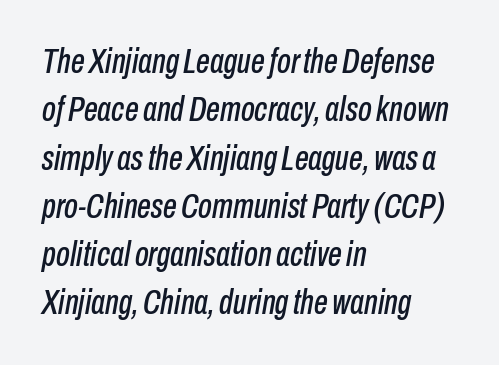
{"italic": "yes", "lean": "right", "slant_degrees": 10, "width": "condensed", "stroke_contrast": "low", "x_height": "medium", "monospaced": "no", "underline": "no", "align": "left", "line_spacing": "normal", "line_spacing_ratio": 1.38, "letter_spacing": "normal", "letter_spacing_em": 0.0, "glyph_px": 35}
